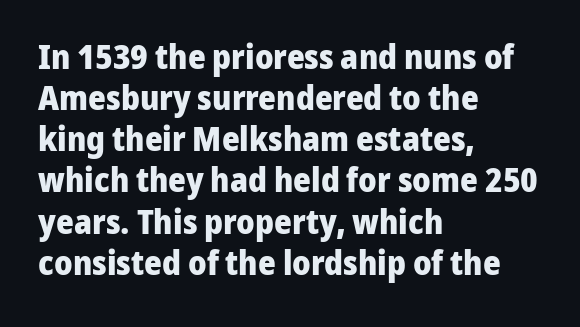
The image shows 34 px heavy sans-serif type, upright; set left-aligned, line spacing 1.21x, normal letter spacing, not underlined; low stroke contrast and a medium x-height.
